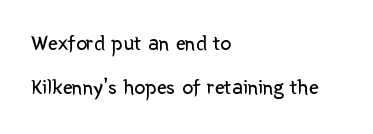
{"italic": "no", "bold": "no", "underline": "no", "align": "left", "line_spacing": "loose", "line_spacing_ratio": 2.01, "letter_spacing": "normal", "letter_spacing_em": 0.0, "glyph_px": 22}
